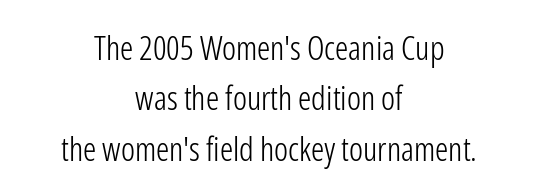
{"serif": "no", "italic": "no", "bold": "no", "weight": "light", "width": "condensed", "stroke_contrast": "low", "x_height": "medium", "monospaced": "no", "underline": "no", "align": "center", "line_spacing": "normal", "line_spacing_ratio": 1.53, "letter_spacing": "normal", "letter_spacing_em": 0.0, "glyph_px": 33}
